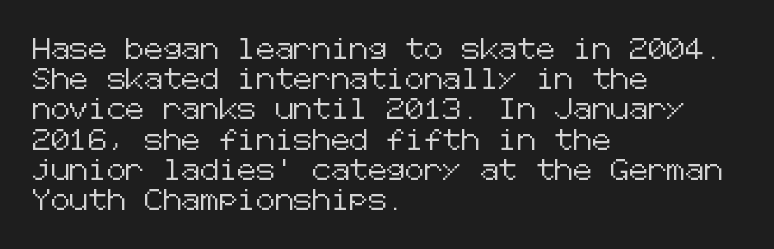
The image shows 21 px text type, upright; set left-aligned, normal line spacing (1.44x), normal letter spacing, not underlined.
